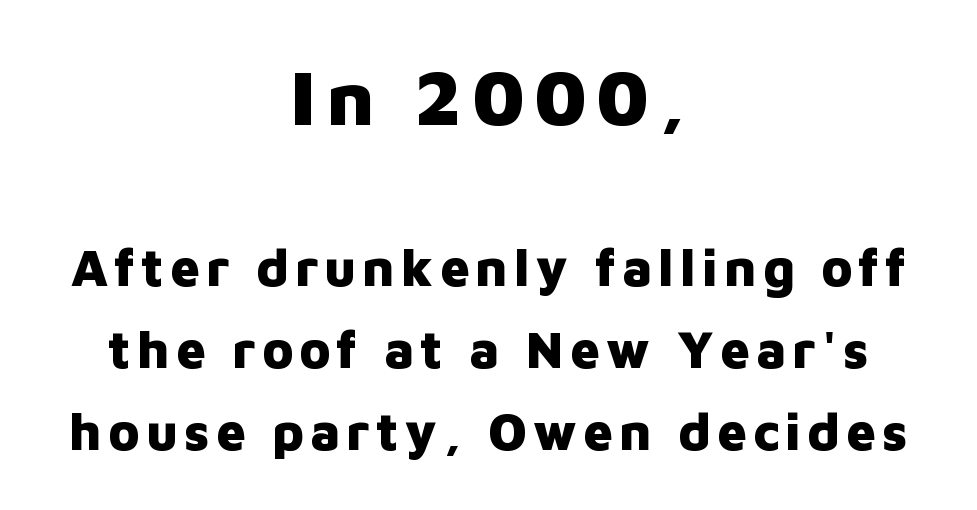
Q: Is the text bold? A: Yes.
Q: Is the text italic (slanted)? A: No, it is upright.
Q: Is the typeface a serif or a sans-serif typeface? A: Sans-serif.
Q: Is the text underlined? A: No.
Q: How is the paragraph aligned? A: Centered.
Q: Is the spacing between lines tight, normal or loose? A: Normal.
Q: Which block of text is set in a larger size, the first (top) or the second (bottom)? A: The first (top) one.
Q: Width (condensed, normal, or wide)? A: Normal.
Q: Stroke contrast? A: Low.
Q: x-height? A: Medium.
Q: Monospaced? A: No.
